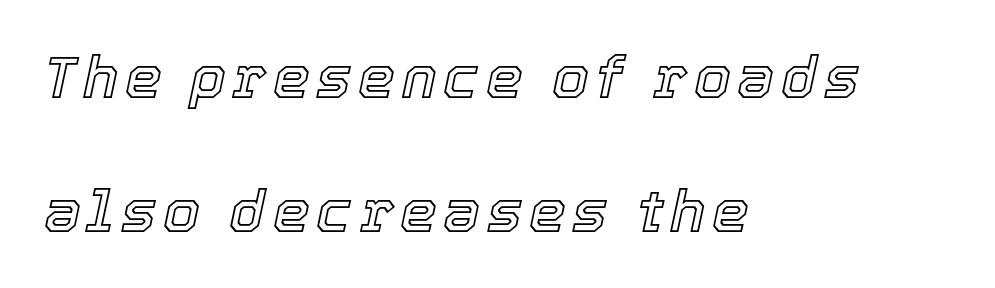
Q: Is the text italic (slanted)? A: Yes, it leans right by about 12 degrees.
Q: Is the text underlined? A: No.
Q: How is the paragraph aligned? A: Left-aligned.
Q: Is the spacing between lines tight, normal or loose? A: Loose.
Q: Width (condensed, normal, or wide)? A: Normal.
Q: x-height? A: Medium.
Q: Monospaced? A: No.
